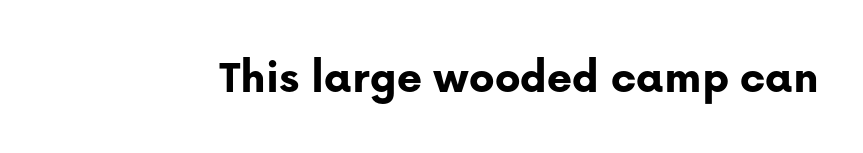
Q: Is the text bold? A: Yes.
Q: Is the text italic (slanted)? A: No, it is upright.
Q: Is the typeface a serif or a sans-serif typeface? A: Sans-serif.
Q: Is the text underlined? A: No.
Q: Is the spacing between letters normal or unusually wide? A: Normal.
Q: Width (condensed, normal, or wide)? A: Normal.
Q: Stroke contrast? A: Low.
Q: x-height? A: Medium.
Q: Monospaced? A: No.
